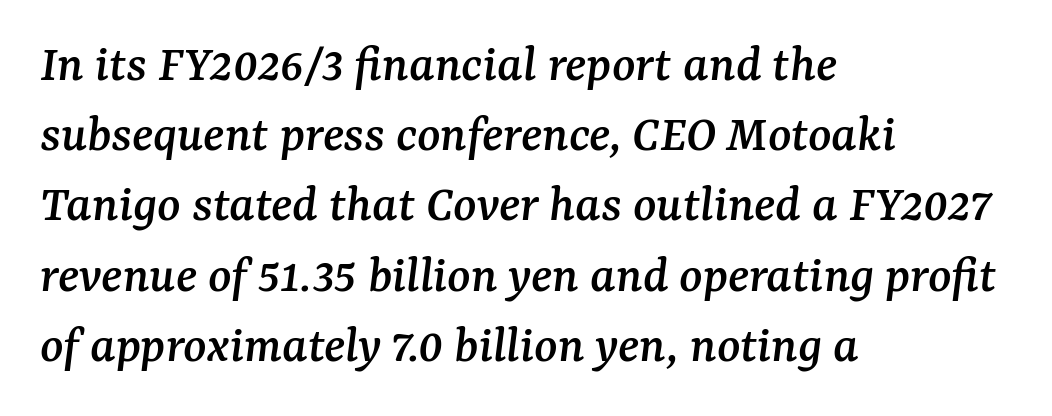
A typesetter would call this proportional, since set widths differ per character. This sample uses an oblique cut, with every glyph tilted off the vertical. Does the type have serifs? Yes, each stem ends in a small foot. The rendering anchors every line to the left-hand side. Type without underlining.
